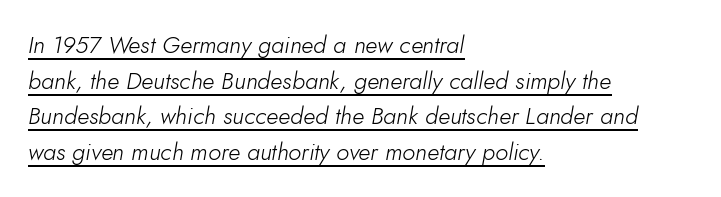
Q: Is the text bold? A: No.
Q: Is the text italic (slanted)? A: Yes, it leans right by about 10 degrees.
Q: Is the text underlined? A: Yes.
Q: How is the paragraph aligned? A: Left-aligned.
Q: Is the spacing between letters normal or unusually wide? A: Normal.
Q: Is the spacing between lines tight, normal or loose? A: Normal.
